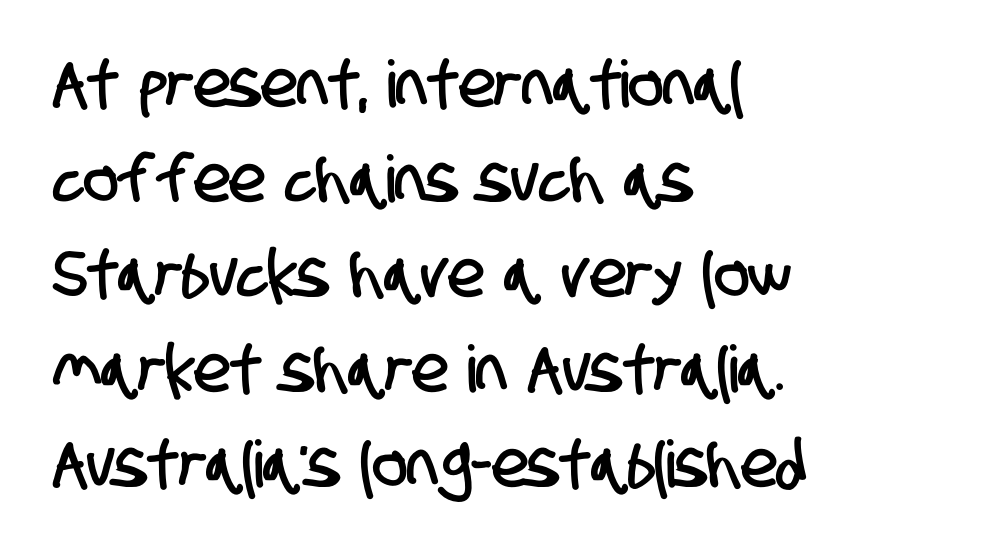
The image shows 65 px condensed sans-serif type; set left-aligned, normal line spacing (1.46x), normal letter spacing, not underlined; low stroke contrast and a large x-height.
